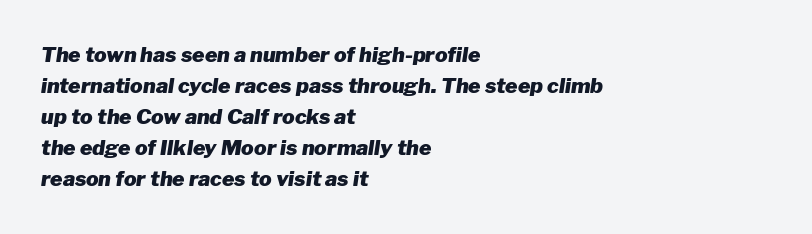
{"italic": "yes", "lean": "right", "slant_degrees": 8, "bold": "yes", "underline": "no", "align": "left", "line_spacing": "normal", "line_spacing_ratio": 1.48, "letter_spacing": "normal", "letter_spacing_em": 0.0, "glyph_px": 21}
